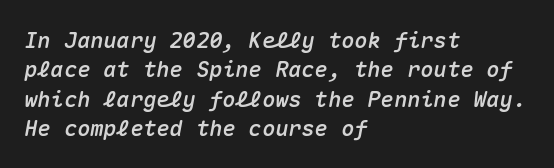
Is the block centered? No — it sits flush against the left margin. If you drew a line through each stem, it would be angled. Rule under the text: the space is simply empty. Leading matches the norm, producing a regular column. Is the letter spacing exaggerated? No — it looks like the ordinary default.
